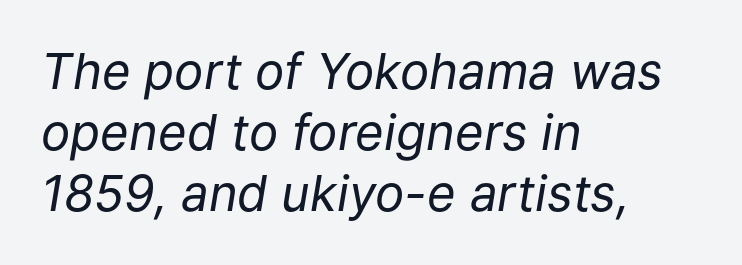
Q: Is the text bold? A: No.
Q: Is the text italic (slanted)? A: Yes, it leans right by about 9 degrees.
Q: Is the text underlined? A: No.
Q: How is the paragraph aligned? A: Left-aligned.
Q: Is the spacing between letters normal or unusually wide? A: Normal.
Q: Is the spacing between lines tight, normal or loose? A: Normal.
Q: Width (condensed, normal, or wide)? A: Normal.
Q: Stroke contrast? A: Low.
Q: x-height? A: Medium.
Q: Monospaced? A: No.
